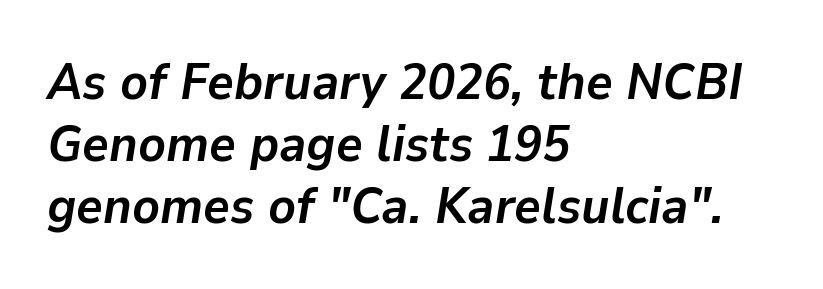
The image shows 51 px semibold type, italic (leaning right); set left-aligned, line spacing 1.22x, normal letter spacing, not underlined; low stroke contrast and a medium x-height.
